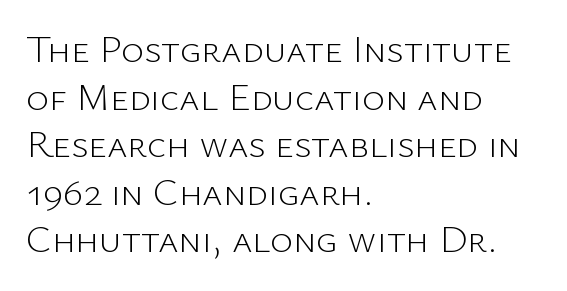
Q: Is the text bold? A: No.
Q: Is the text italic (slanted)? A: No, it is upright.
Q: Is the typeface a serif or a sans-serif typeface? A: Sans-serif.
Q: Is the text underlined? A: No.
Q: How is the paragraph aligned? A: Left-aligned.
Q: Is the spacing between letters normal or unusually wide? A: Normal.
Q: Width (condensed, normal, or wide)? A: Normal.
Q: Stroke contrast? A: Low.
Q: x-height? A: Medium.
Q: Monospaced? A: No.
